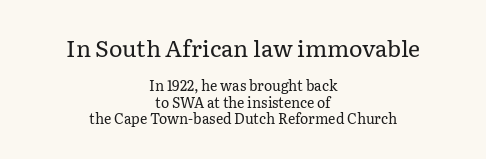
A student would call this center alignment; a typographer would say set centered. The letters sit at their default tracking, neither squeezed nor spread. Scale decreases going downward across the two blocks. Check the space under the baseline: it is left empty.
